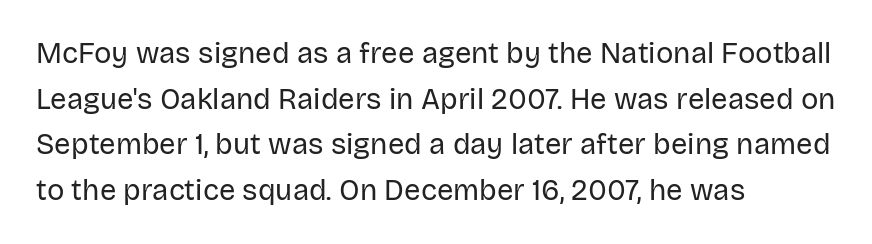
Q: Is the text bold? A: No.
Q: Is the text italic (slanted)? A: No, it is upright.
Q: Is the typeface a serif or a sans-serif typeface? A: Sans-serif.
Q: Is the text underlined? A: No.
Q: How is the paragraph aligned? A: Left-aligned.
Q: Is the spacing between letters normal or unusually wide? A: Normal.
Q: Is the spacing between lines tight, normal or loose? A: Normal.
Q: Width (condensed, normal, or wide)? A: Normal.
Q: Stroke contrast? A: Low.
Q: x-height? A: Large.
Q: Monospaced? A: No.
